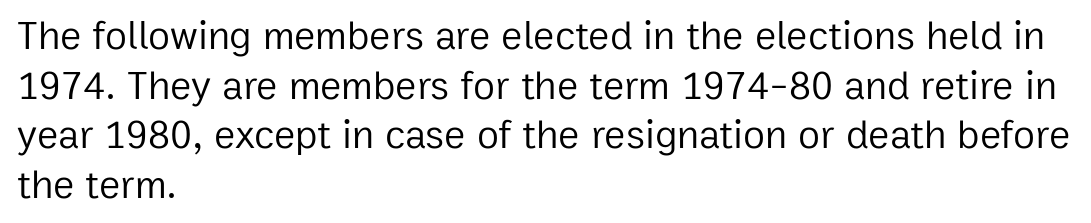
{"serif": "no", "italic": "no", "bold": "no", "weight": "regular", "width": "normal", "stroke_contrast": "low", "x_height": "medium", "monospaced": "no", "underline": "no", "align": "left", "line_spacing_ratio": 1.24, "letter_spacing": "normal", "letter_spacing_em": 0.0, "glyph_px": 40}
